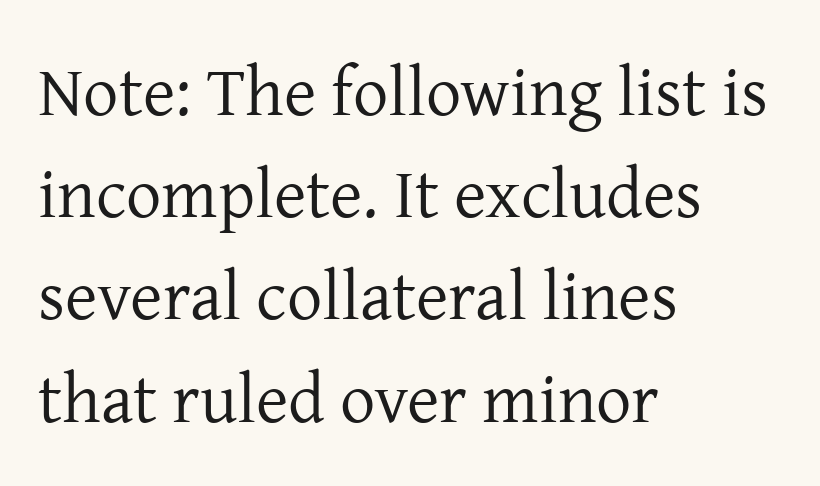
{"serif": "yes", "italic": "no", "bold": "no", "weight": "regular", "width": "normal", "stroke_contrast": "low", "x_height": "medium", "monospaced": "no", "underline": "no", "align": "left", "line_spacing": "normal", "line_spacing_ratio": 1.46, "letter_spacing": "normal", "letter_spacing_em": 0.0, "glyph_px": 70}
